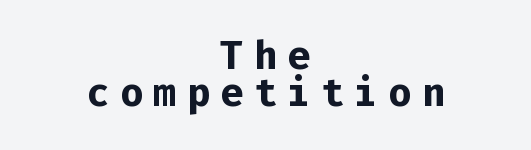
{"serif": "no", "italic": "no", "bold": "yes", "weight": "bold", "width": "normal", "stroke_contrast": "low", "x_height": "medium", "monospaced": "yes", "underline": "no", "align": "center", "line_spacing": "tight", "line_spacing_ratio": 0.96, "letter_spacing": "wide", "letter_spacing_em": 0.26, "glyph_px": 39}
